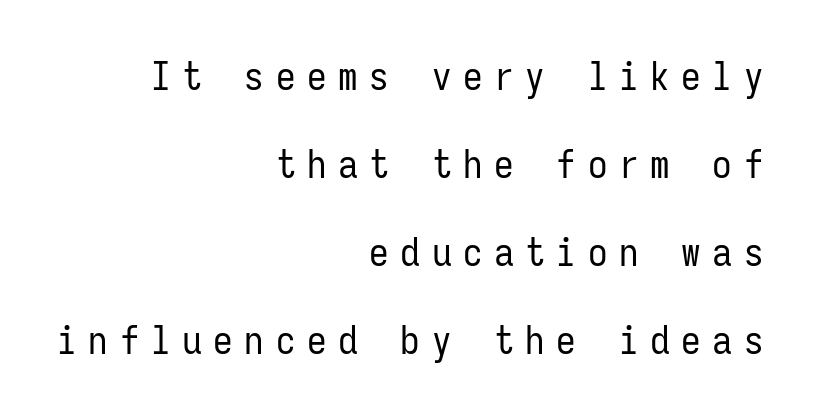
{"serif": "no", "italic": "no", "bold": "no", "weight": "regular", "width": "condensed", "stroke_contrast": "low", "x_height": "medium", "monospaced": "yes", "underline": "no", "align": "right", "line_spacing": "loose", "line_spacing_ratio": 2.26, "letter_spacing": "wide", "letter_spacing_em": 0.3, "glyph_px": 39}
